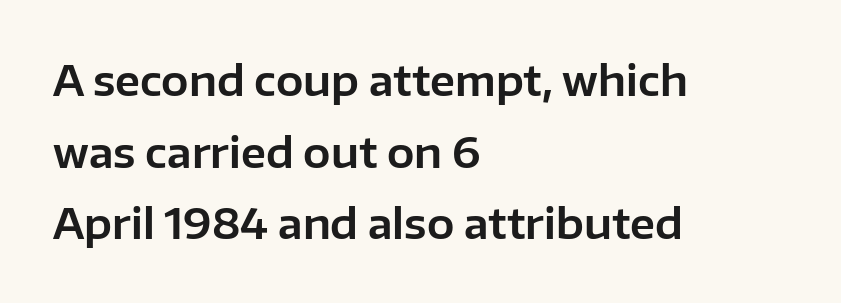
Q: Is the text italic (slanted)? A: No, it is upright.
Q: Is the typeface a serif or a sans-serif typeface? A: Sans-serif.
Q: Is the text underlined? A: No.
Q: How is the paragraph aligned? A: Left-aligned.
Q: Is the spacing between letters normal or unusually wide? A: Normal.
Q: Width (condensed, normal, or wide)? A: Normal.
Q: Stroke contrast? A: Low.
Q: x-height? A: Medium.
Q: Monospaced? A: No.
